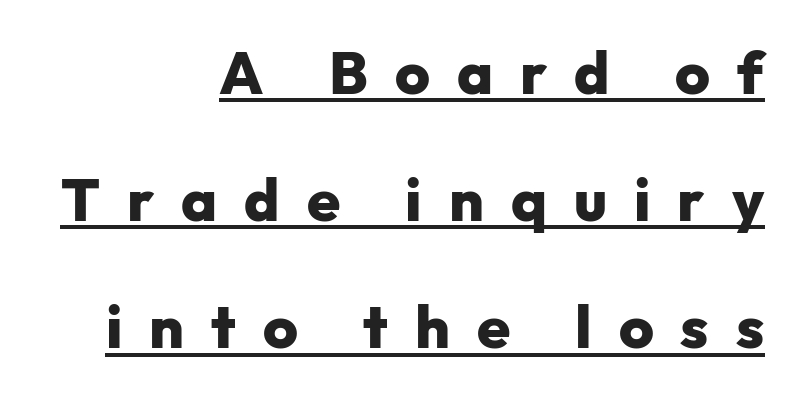
The image shows 60 px heavy sans-serif type, upright; set right-aligned, loose line spacing (2.12x), unusually wide letter spacing (+0.45 em), underlined; low stroke contrast and a medium x-height.
